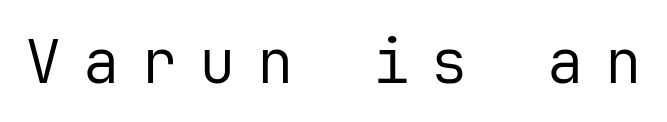
{"serif": "no", "italic": "no", "bold": "no", "weight": "regular", "width": "normal", "stroke_contrast": "low", "x_height": "medium", "monospaced": "yes", "underline": "no", "letter_spacing": "wide", "letter_spacing_em": 0.35, "glyph_px": 61}
